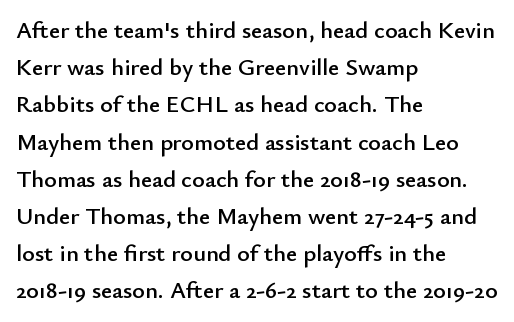
Q: Is the text italic (slanted)? A: No, it is upright.
Q: Is the text underlined? A: No.
Q: How is the paragraph aligned? A: Left-aligned.
Q: Is the spacing between letters normal or unusually wide? A: Normal.
Q: Is the spacing between lines tight, normal or loose? A: Normal.
